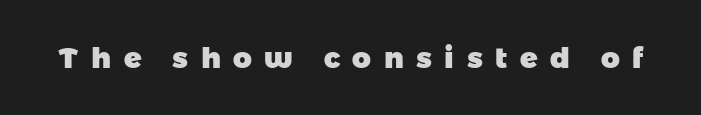
Q: Is the text bold? A: Yes.
Q: Is the typeface a serif or a sans-serif typeface? A: Sans-serif.
Q: Is the text underlined? A: No.
Q: Is the spacing between letters normal or unusually wide? A: Unusually wide.
Q: Width (condensed, normal, or wide)? A: Normal.
Q: Stroke contrast? A: Low.
Q: x-height? A: Medium.
Q: Monospaced? A: No.
